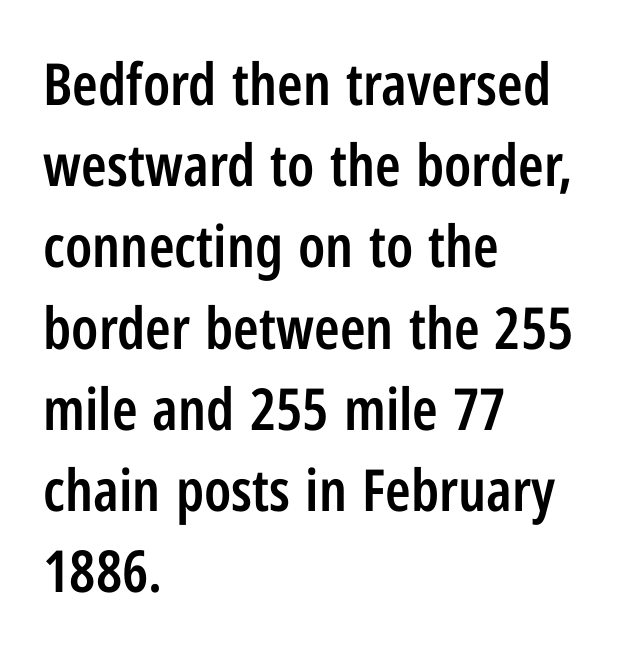
{"serif": "no", "italic": "no", "bold": "semi", "weight": "semibold", "width": "condensed", "stroke_contrast": "low", "x_height": "medium", "monospaced": "no", "underline": "no", "align": "left", "line_spacing": "normal", "line_spacing_ratio": 1.4, "letter_spacing": "normal", "letter_spacing_em": 0.0, "glyph_px": 58}
